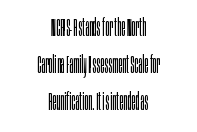
Underline: absent. Honestly, the row spacing looks completely unremarkable. Tall strokes in this sample are plumb rather than angled. Letter spacing: default. These glyphs show unthickened strokes, regular width or finer.
